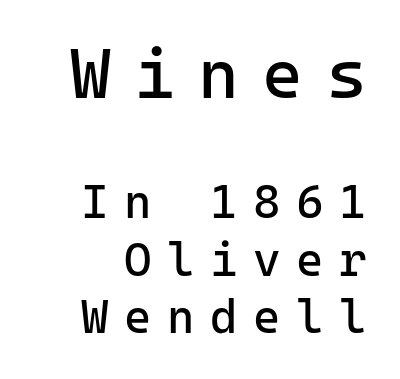
Q: Is the text bold? A: No.
Q: Is the text italic (slanted)? A: No, it is upright.
Q: Is the typeface a serif or a sans-serif typeface? A: Sans-serif.
Q: Is the text underlined? A: No.
Q: Is the spacing between letters normal or unusually wide? A: Unusually wide.
Q: Which block of text is set in a larger size, the first (top) or the second (bottom)? A: The first (top) one.
Q: Width (condensed, normal, or wide)? A: Normal.
Q: Stroke contrast? A: Low.
Q: x-height? A: Medium.
